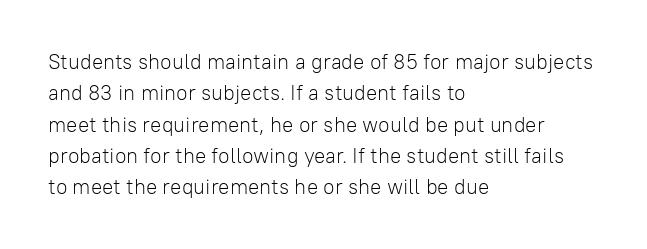
The image shows 21 px text type, upright; set left-aligned, normal line spacing (1.49x), normal letter spacing, not underlined.
